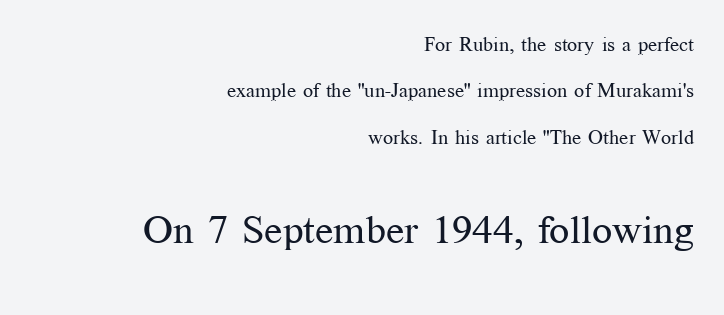
The image shows 40 px regular-weight serif type, upright; set right-aligned, loose line spacing (2.32x), normal letter spacing, not underlined; the second (bottom) block is 2.0x larger; medium stroke contrast and a medium x-height.
